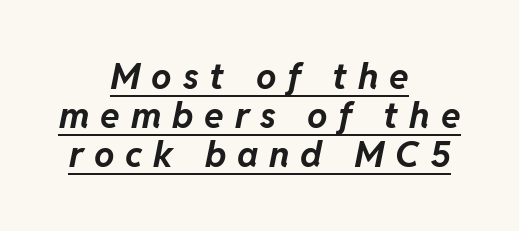
This sample uses expanded letter spacing, leaving extra air between glyphs. Designer's note — italics engaged. Leftover space on each line is divided equally before and after the words. The space between consecutive lines is stingy.
